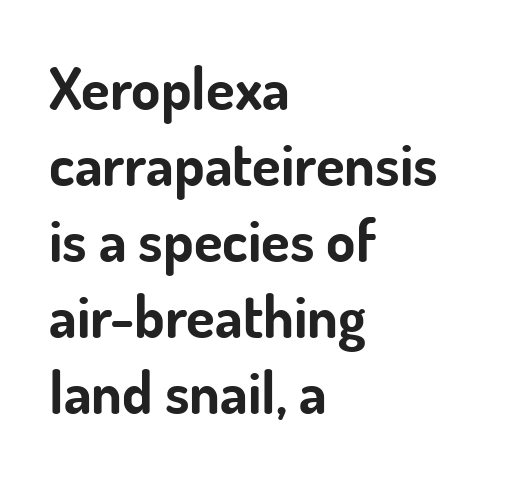
Q: Is the text bold? A: Yes.
Q: Is the text italic (slanted)? A: No, it is upright.
Q: Is the typeface a serif or a sans-serif typeface? A: Sans-serif.
Q: Is the text underlined? A: No.
Q: How is the paragraph aligned? A: Left-aligned.
Q: Is the spacing between letters normal or unusually wide? A: Normal.
Q: Is the spacing between lines tight, normal or loose? A: Normal.
Q: Width (condensed, normal, or wide)? A: Normal.
Q: Stroke contrast? A: Low.
Q: x-height? A: Small.
Q: Monospaced? A: No.
